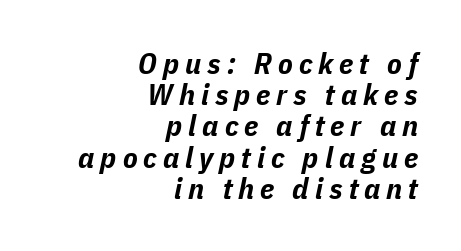
The image shows 30 px bold, condensed type, italic (leaning right); set right-aligned, tight line spacing (1.04x), unusually wide letter spacing (+0.2 em), not underlined; low stroke contrast and a medium x-height.
